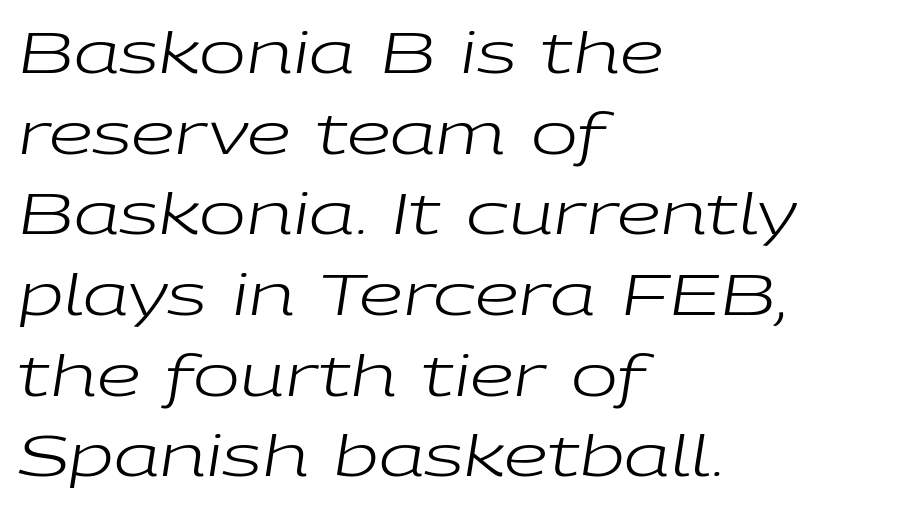
{"italic": "yes", "lean": "right", "slant_degrees": 9, "bold": "no", "weight": "regular", "width": "wide", "stroke_contrast": "low", "x_height": "medium", "monospaced": "no", "underline": "no", "align": "left", "line_spacing": "normal", "line_spacing_ratio": 1.44, "letter_spacing": "normal", "letter_spacing_em": 0.0, "glyph_px": 56}
